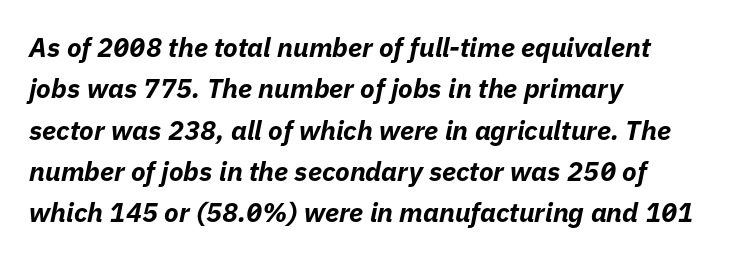
Compared with an ordinary text face, these strokes are far heavier — a full bold. Italic: yes, the glyphs are oblique. Caption: multi-line text, flush left, ragged right. In terms of leading, this rendering sits right in the middle. The string is rendered with underlining switched off.
